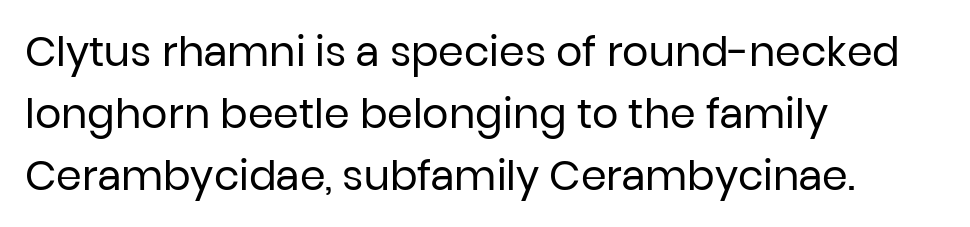
Q: Is the text bold? A: No.
Q: Is the text italic (slanted)? A: No, it is upright.
Q: Is the typeface a serif or a sans-serif typeface? A: Sans-serif.
Q: Is the text underlined? A: No.
Q: How is the paragraph aligned? A: Left-aligned.
Q: Is the spacing between letters normal or unusually wide? A: Normal.
Q: Is the spacing between lines tight, normal or loose? A: Normal.
Q: Width (condensed, normal, or wide)? A: Normal.
Q: Stroke contrast? A: Low.
Q: x-height? A: Medium.
Q: Monospaced? A: No.
